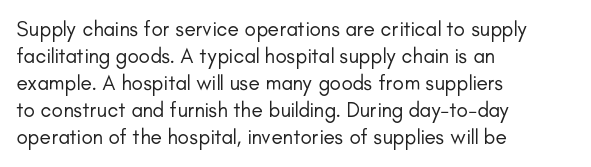
Q: Is the text bold? A: No.
Q: Is the text italic (slanted)? A: No, it is upright.
Q: Is the text underlined? A: No.
Q: How is the paragraph aligned? A: Left-aligned.
Q: Is the spacing between letters normal or unusually wide? A: Normal.
Q: Is the spacing between lines tight, normal or loose? A: Normal.
